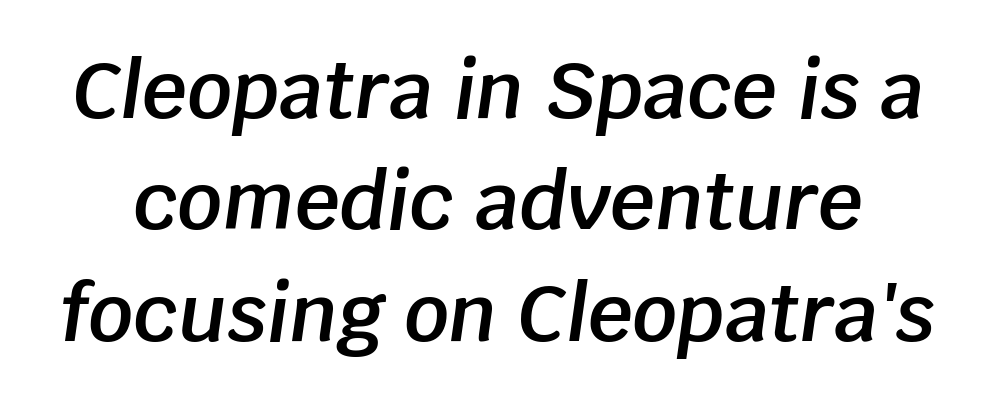
Spacing verdict: proportional, widths tailored to each character. The face used here is a semibold: visibly heavier than regular, lighter than bold. These lines keep a tight, regular rhythm from letter to letter. Observe the lean: these are italic letterforms. The space directly below the letters is spotless. Each new line begins a customary step beneath the previous one.
